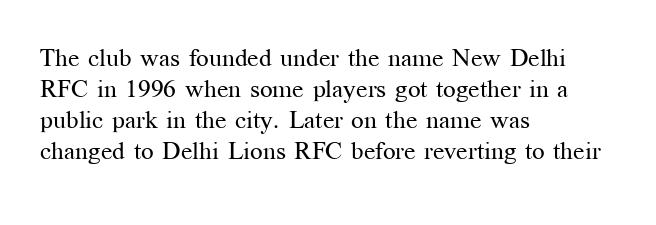
{"italic": "no", "bold": "no", "underline": "no", "align": "left", "line_spacing_ratio": 1.24, "letter_spacing": "normal", "letter_spacing_em": 0.0, "glyph_px": 25}
